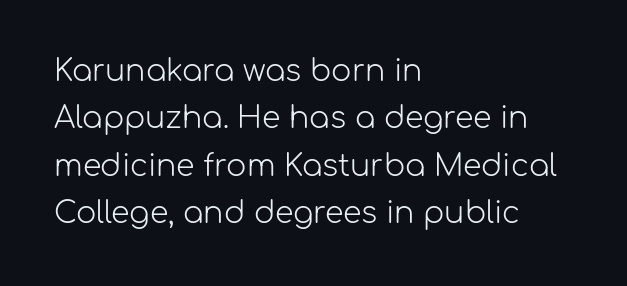
The image shows 30 px light sans-serif type, upright; set left-aligned, normal line spacing (1.58x), normal letter spacing, not underlined; low stroke contrast and a medium x-height.
